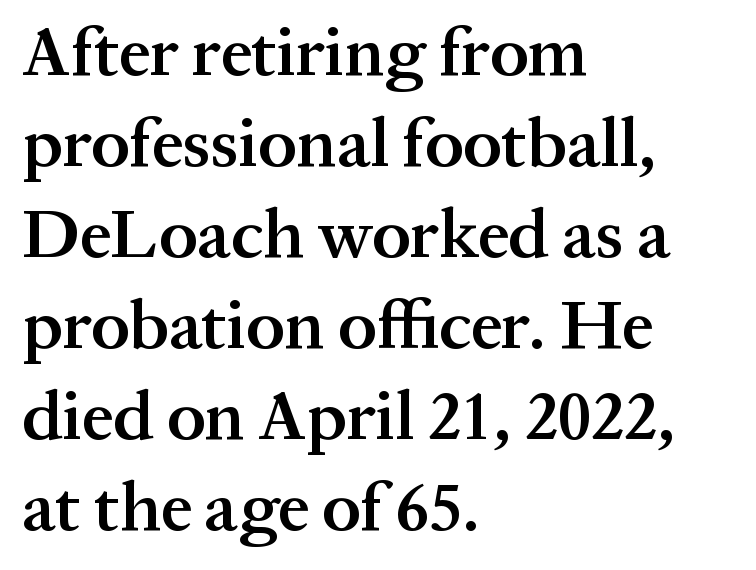
Q: Is the text bold? A: Semi-bold.
Q: Is the text italic (slanted)? A: No, it is upright.
Q: Is the typeface a serif or a sans-serif typeface? A: Serif.
Q: Is the text underlined? A: No.
Q: How is the paragraph aligned? A: Left-aligned.
Q: Is the spacing between letters normal or unusually wide? A: Normal.
Q: Is the spacing between lines tight, normal or loose? A: Normal.
Q: Width (condensed, normal, or wide)? A: Normal.
Q: Stroke contrast? A: Medium.
Q: x-height? A: Medium.
Q: Monospaced? A: No.
